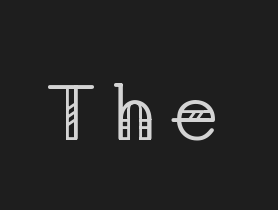
Old-style or modern, the face here clearly has serifs. No heavy texture on the line: the type isn't bold. Varying glyph widths throughout — classic text-font behaviour. Clear beneath every line of the passage. Designer's note — italics off, roman on.
